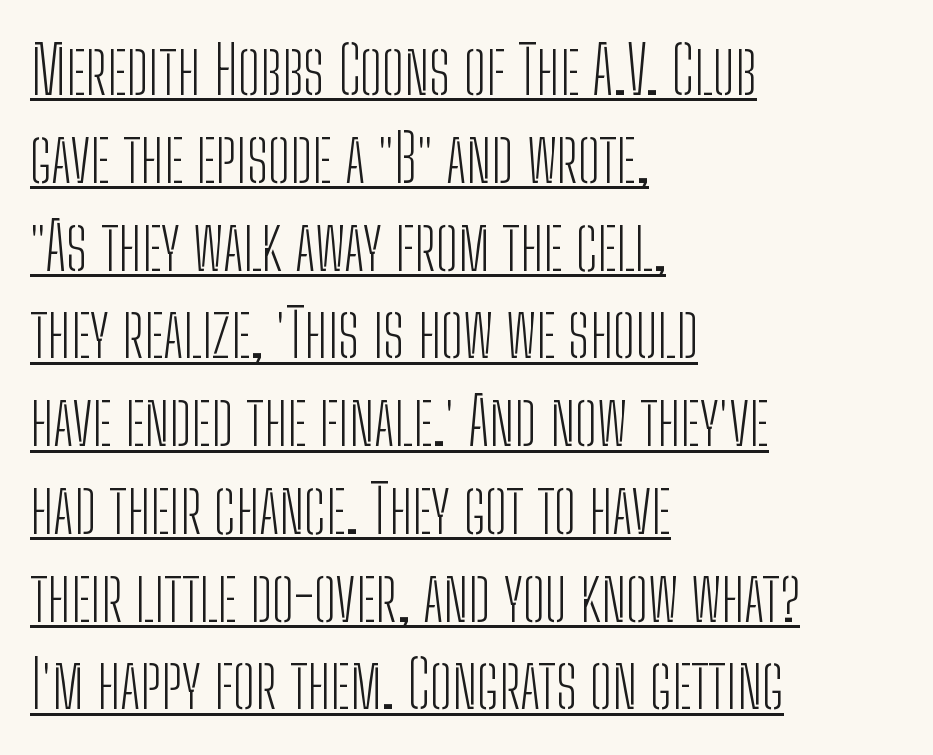
A rule runs beneath these lines of type. The face used here is a sans, in the tradition of grotesques and geometrics. The strokes are not fattened; the text isn't bold. The passage shown stacks its lines at a standard gap.
